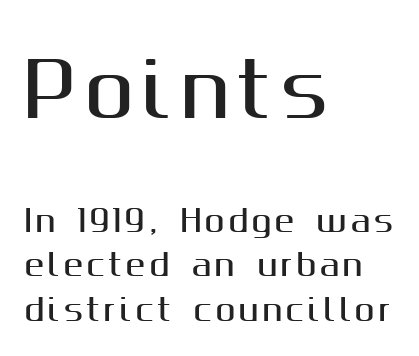
The image shows 74 px sans-serif type, upright; set left-aligned, normal line spacing (1.48x), not underlined; the first (top) block is 2.47x larger; medium stroke contrast and a medium x-height.
